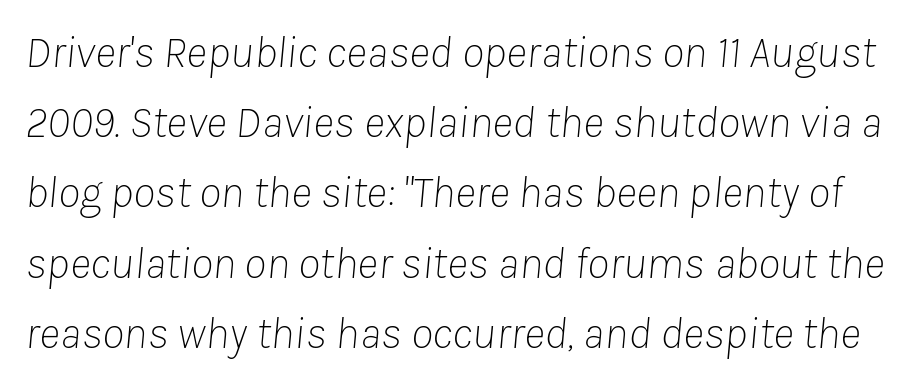
{"italic": "yes", "lean": "right", "slant_degrees": 8, "bold": "no", "weight": "thin", "width": "normal", "stroke_contrast": "low", "x_height": "medium", "monospaced": "no", "underline": "no", "line_spacing": "normal", "line_spacing_ratio": 1.56, "letter_spacing": "normal", "letter_spacing_em": 0.0, "glyph_px": 45}
